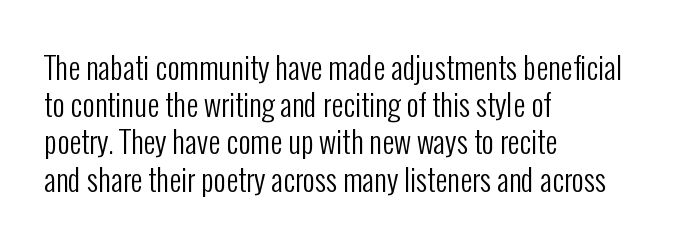
{"serif": "no", "italic": "no", "bold": "no", "weight": "regular", "width": "condensed", "stroke_contrast": "low", "x_height": "medium", "monospaced": "no", "underline": "no", "align": "left", "line_spacing_ratio": 1.24, "letter_spacing": "normal", "letter_spacing_em": 0.0, "glyph_px": 30}
